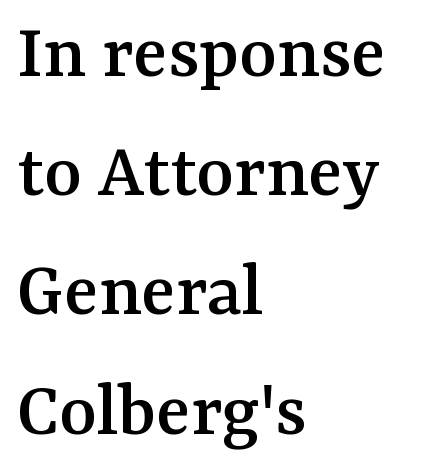
Only glyphs here, with clear space below each row. Looks like regular typesetting: each glyph gets only the width it needs. Characters follow at the spacing the type designer built in. Posture: vertical. Regarding leading, the lines here are spaced in the standard way. Classification — serif.
